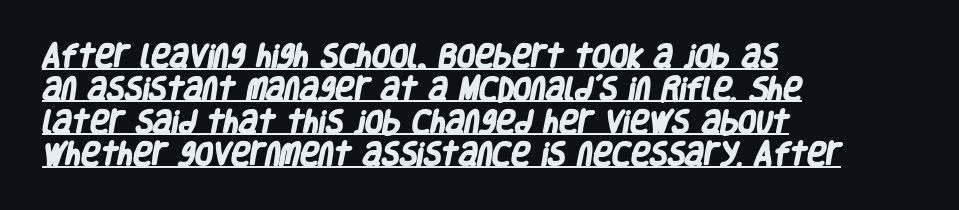
The image shows 26 px bold type; set left-aligned, normal line spacing (1.26x), normal letter spacing, underlined.
